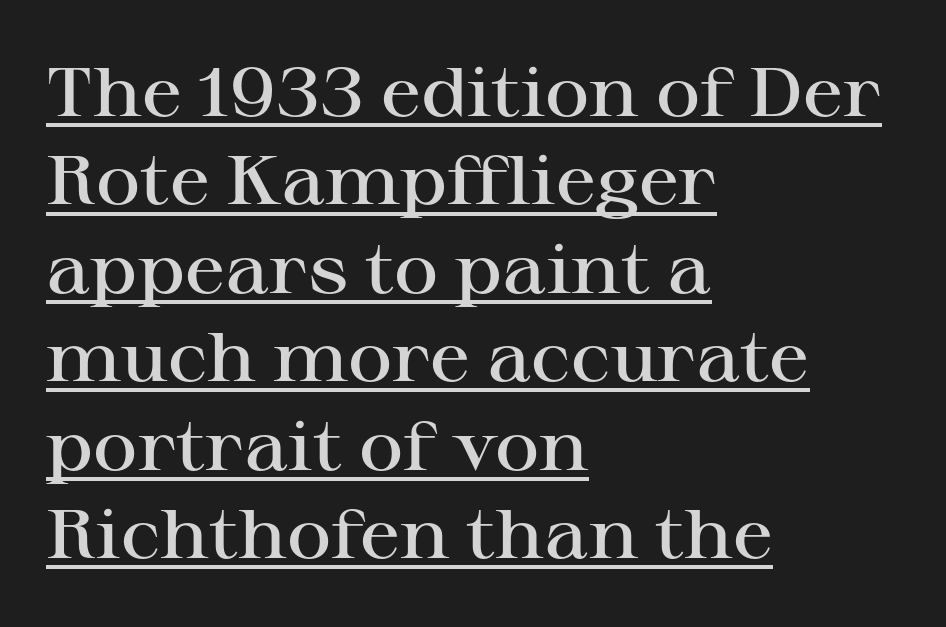
Character widths vary here, with narrow letters taking less room than wide ones. Teacher's note: observe the even left margin — that is flush-left alignment. Letterform terminals end in serifs throughout the passage. Underlining? Definitely there. Honestly, the letter spacing is just normal — you wouldn't notice it. If you measured baseline to baseline, you'd find a middling distance.
